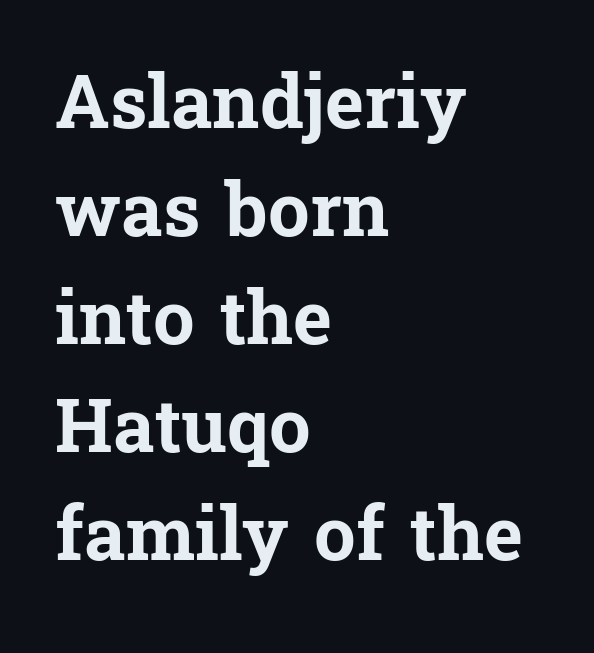
The image shows 74 px bold serif type, upright; set left-aligned, normal line spacing (1.46x), normal letter spacing, not underlined; low stroke contrast and a medium x-height.
